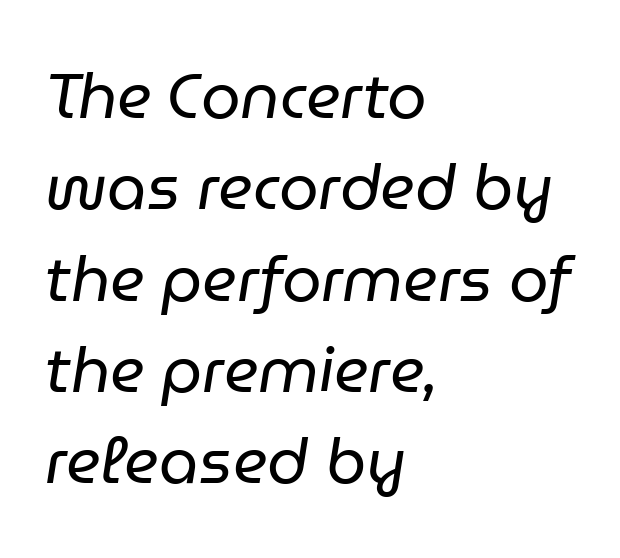
The typeface has the unassuming heft of standard copy or less. A bare baseline throughout the passage. What's the leading like? Ordinary, nothing unusual. Tall strokes in this sample are angled rather than plumb.
